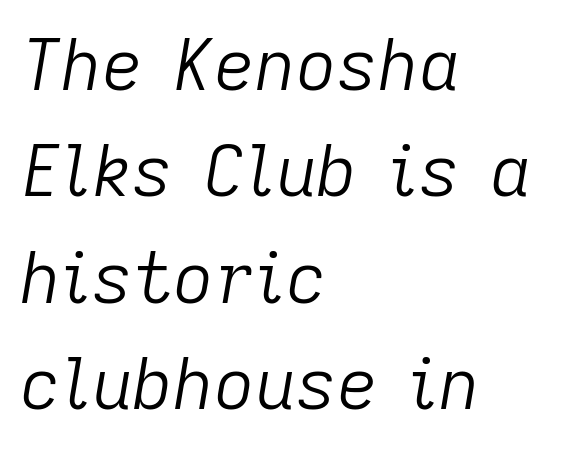
Think standard paragraph weight, or any step lighter than that. Left-aligned paragraph, ragged on the right. Here the designer chose a conventional face with non-uniform glyph widths. This rendering features lettering with no underline. In terms of posture, this sample is oblique. Here the glyphs are tracked normally, forming tight word shapes.
